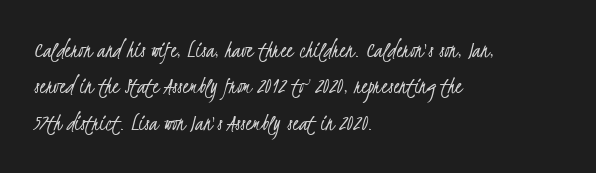
{"bold": "no", "underline": "no", "align": "left", "line_spacing": "normal", "line_spacing_ratio": 1.46, "letter_spacing": "normal", "letter_spacing_em": 0.0, "glyph_px": 25}
